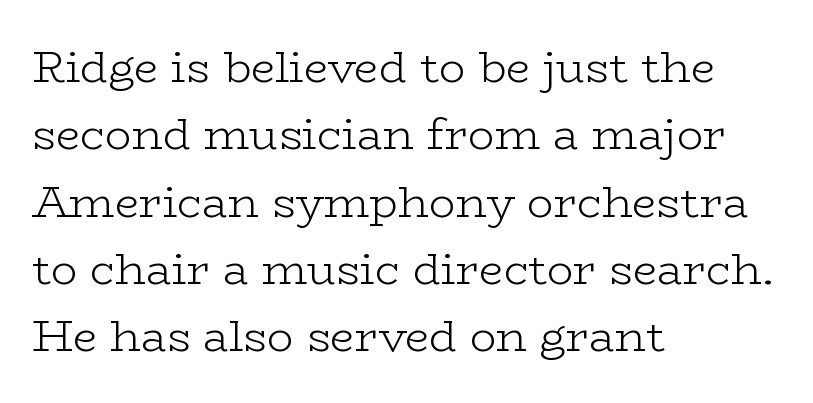
The image shows 44 px light, wide serif type, upright; set left-aligned, normal line spacing (1.53x), normal letter spacing, not underlined; low stroke contrast and a medium x-height.
